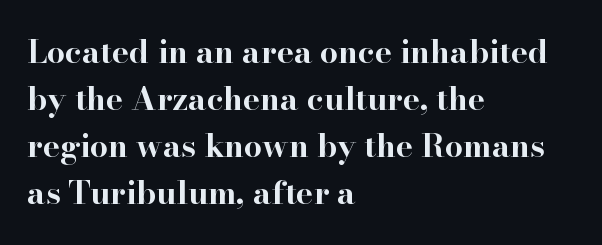
Q: Is the text bold? A: Yes.
Q: Is the text italic (slanted)? A: No, it is upright.
Q: Is the typeface a serif or a sans-serif typeface? A: Serif.
Q: Is the text underlined? A: No.
Q: How is the paragraph aligned? A: Left-aligned.
Q: Is the spacing between letters normal or unusually wide? A: Normal.
Q: Is the spacing between lines tight, normal or loose? A: Normal.
Q: Width (condensed, normal, or wide)? A: Wide.
Q: Stroke contrast? A: High.
Q: x-height? A: Small.
Q: Monospaced? A: No.
